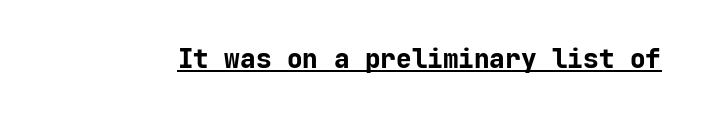
The image shows 26 px bold type, upright; set normal letter spacing, underlined.
